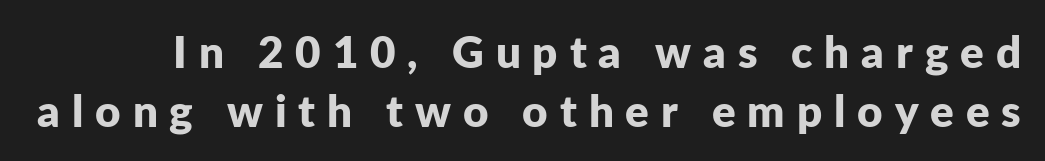
The image shows 44 px bold sans-serif type, upright; set normal line spacing (1.33x), unusually wide letter spacing (+0.27 em), not underlined; low stroke contrast and a medium x-height.
